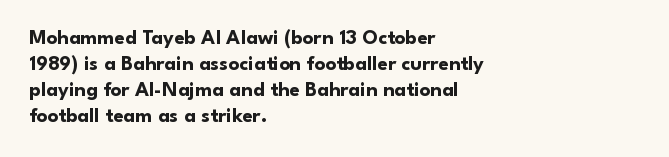
The strokes are fattened all the way to bold. Visually the block forms a straight wall on the left and a jagged coastline on the right. A typesetter would mark this as roman, not italic. The words here are not underlined.
